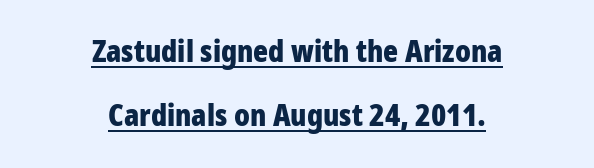
{"serif": "no", "italic": "no", "bold": "yes", "weight": "bold", "width": "condensed", "stroke_contrast": "low", "x_height": "large", "monospaced": "no", "underline": "yes", "align": "center", "line_spacing": "loose", "line_spacing_ratio": 2.06, "letter_spacing": "normal", "letter_spacing_em": 0.0, "glyph_px": 31}
